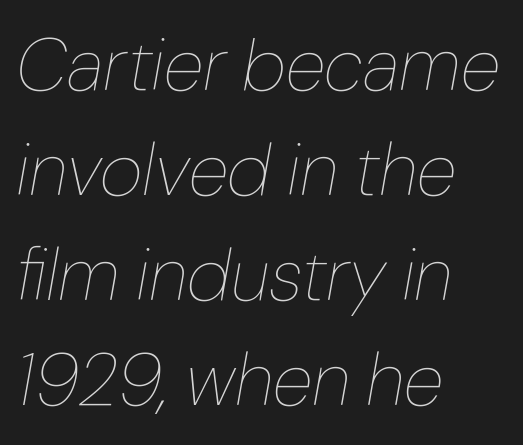
{"italic": "yes", "lean": "right", "slant_degrees": 10, "bold": "no", "weight": "thin", "width": "normal", "stroke_contrast": "low", "x_height": "medium", "monospaced": "no", "underline": "no", "align": "left", "line_spacing": "normal", "line_spacing_ratio": 1.42, "letter_spacing": "normal", "letter_spacing_em": 0.0, "glyph_px": 74}
